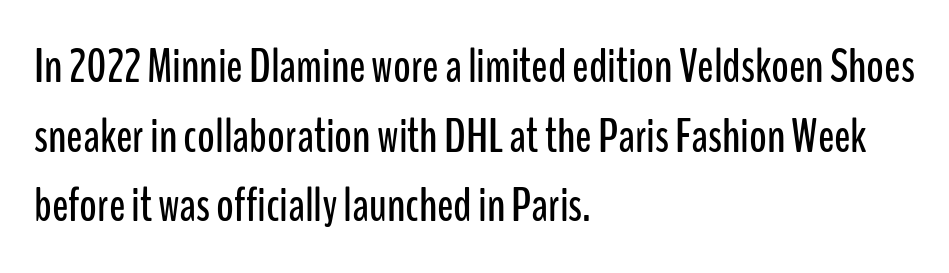
Beneath every word, the page is bare. This is roman type, the default non-slanted kind. Nothing unusual about the tracking: characters are spaced as the font intends. Typeset ragged right — the left edge is the straight one.
